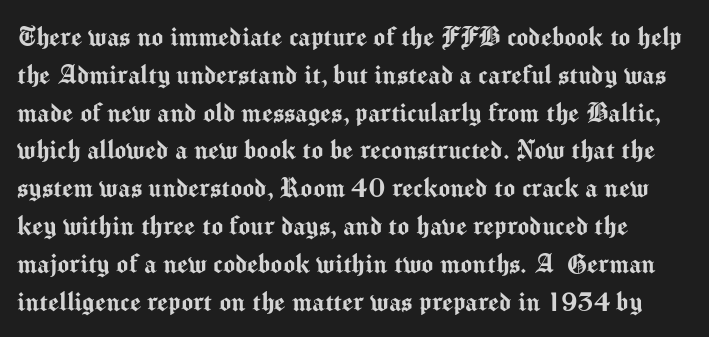
{"serif": "no", "italic": "no", "width": "normal", "stroke_contrast": "medium", "x_height": "medium", "monospaced": "no", "underline": "no", "line_spacing_ratio": 1.22, "letter_spacing": "normal", "letter_spacing_em": 0.0, "glyph_px": 31}
